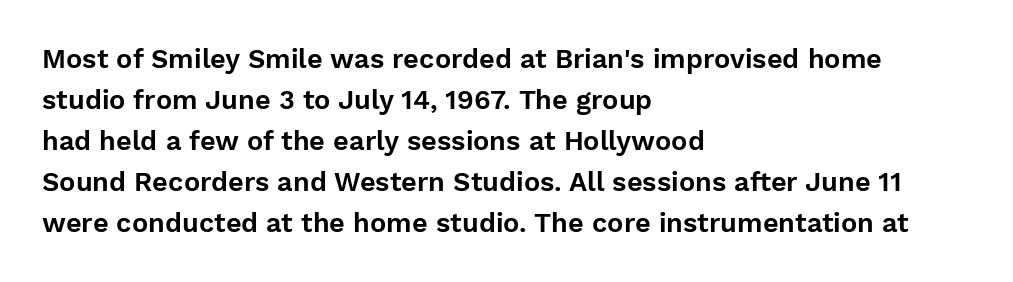
{"italic": "no", "underline": "no", "align": "left", "line_spacing": "normal", "line_spacing_ratio": 1.52, "letter_spacing": "normal", "letter_spacing_em": 0.0, "glyph_px": 27}
